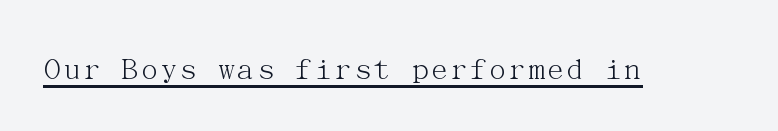
Q: Is the text bold? A: No.
Q: Is the text italic (slanted)? A: No, it is upright.
Q: Is the typeface a serif or a sans-serif typeface? A: Serif.
Q: Is the text underlined? A: Yes.
Q: Is the spacing between letters normal or unusually wide? A: Normal.
Q: Width (condensed, normal, or wide)? A: Normal.
Q: Stroke contrast? A: Medium.
Q: x-height? A: Medium.
